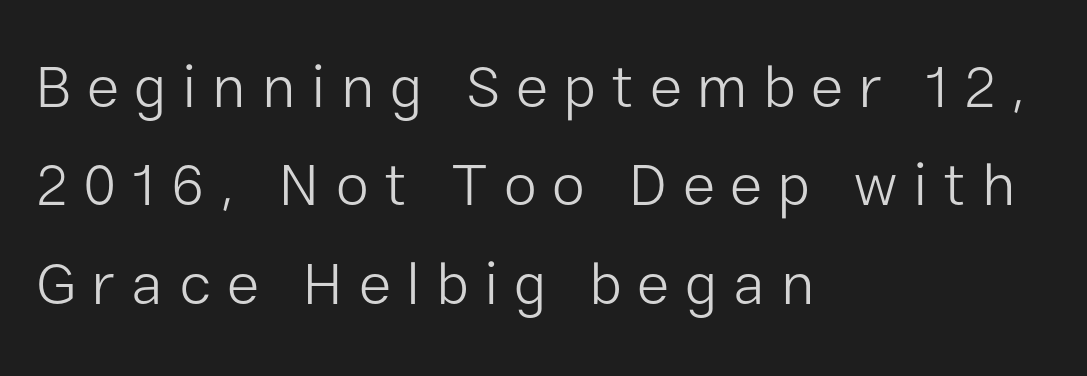
{"serif": "no", "italic": "no", "bold": "no", "weight": "light", "width": "normal", "stroke_contrast": "low", "x_height": "medium", "monospaced": "no", "underline": "no", "align": "left", "line_spacing": "normal", "line_spacing_ratio": 1.64, "letter_spacing": "wide", "letter_spacing_em": 0.26, "glyph_px": 60}
